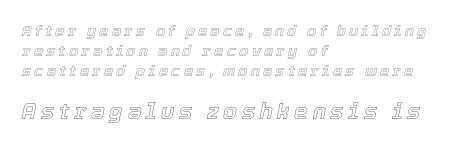
{"italic": "yes", "lean": "right", "slant_degrees": 12, "underline": "no", "align": "left", "line_spacing": "normal", "line_spacing_ratio": 1.33, "letter_spacing": "wide", "letter_spacing_em": 0.21, "larger_block": "second", "size_ratio": 1.47, "glyph_px": 22}
